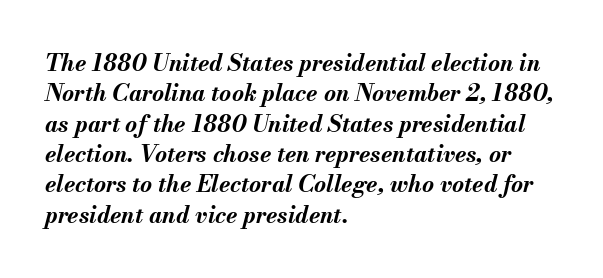
These lines keep a tight, regular rhythm from letter to letter. This is oblique type, the kind used for emphasis or titles. Each line starts at the same left margin while the right side varies. This sample keeps an unexceptional amount of space between lines.
